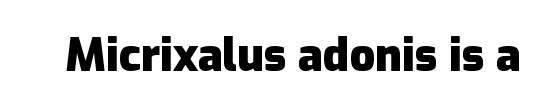
{"serif": "no", "italic": "no", "bold": "yes", "weight": "heavy", "width": "normal", "stroke_contrast": "low", "x_height": "medium", "monospaced": "no", "underline": "no", "letter_spacing": "normal", "letter_spacing_em": 0.0, "glyph_px": 45}
